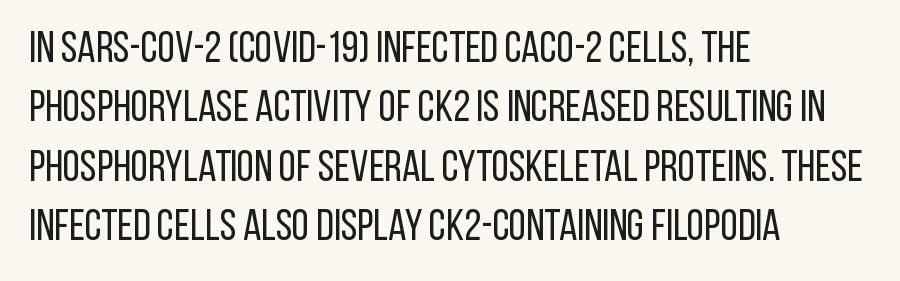
{"serif": "no", "italic": "no", "bold": "no", "weight": "regular", "width": "condensed", "stroke_contrast": "low", "x_height": "large", "monospaced": "no", "underline": "no", "align": "left", "line_spacing": "normal", "line_spacing_ratio": 1.35, "letter_spacing": "normal", "letter_spacing_em": 0.0, "glyph_px": 44}
